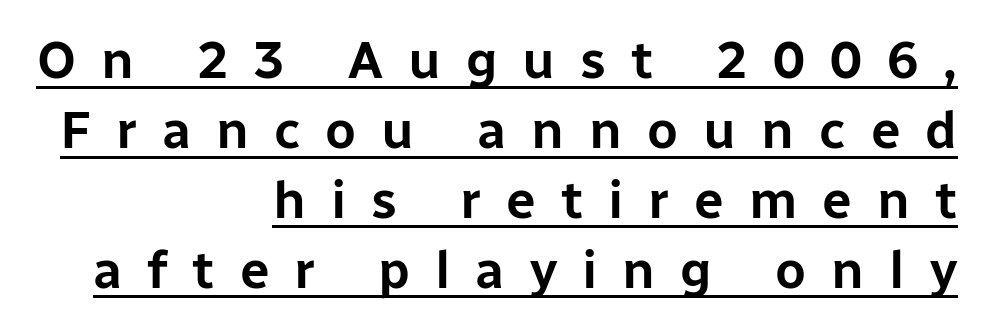
The image shows 53 px sans-serif type, upright; set right-aligned, normal line spacing (1.32x), unusually wide letter spacing (+0.47 em), underlined; low stroke contrast and a medium x-height.
